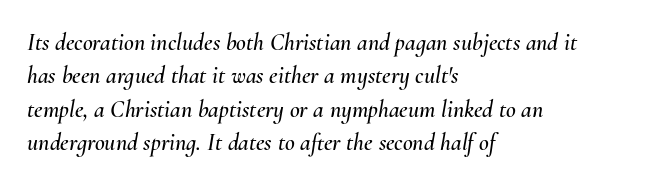
The image shows 24 px text type, italic (leaning right); set left-aligned, normal line spacing (1.39x), normal letter spacing, not underlined.
